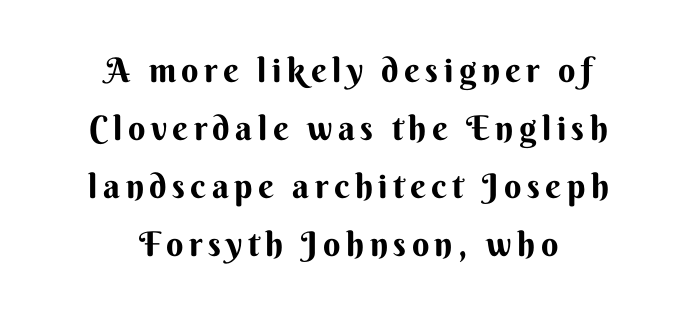
Rendered with straight, roman letterforms. Classification — sans serif. Plain, unruled lines of type. Strokes here are thick enough to call this a true bold. A student would call this center alignment; a typographer would say set centered.
